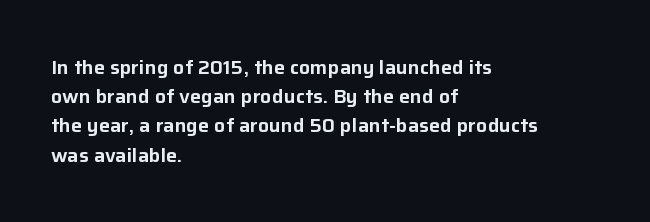
The image shows 20 px text type, upright; set left-aligned, normal line spacing (1.46x), normal letter spacing, not underlined.
